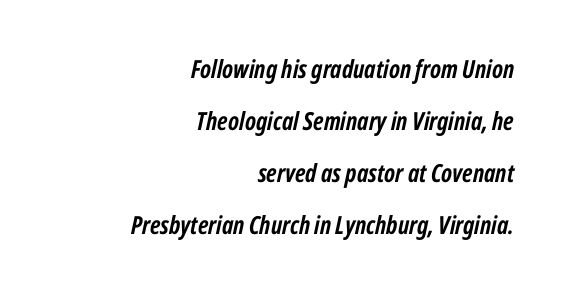
The image shows 25 px bold type, italic (leaning right); set right-aligned, loose line spacing (2.08x), normal letter spacing, not underlined.
